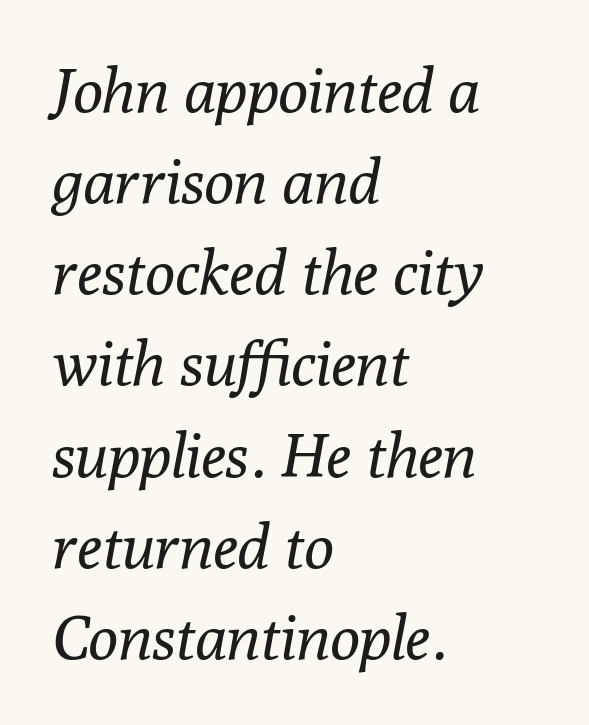
Summary of vertical rhythm: regular, with standard interline spacing. Default kerning and tracking; the words read as compact shapes. Spacing verdict: proportional, widths tailored to each character. The designer went with a serif here, giving each stem small feet. Letters rest on an invisible, unmarked baseline.
